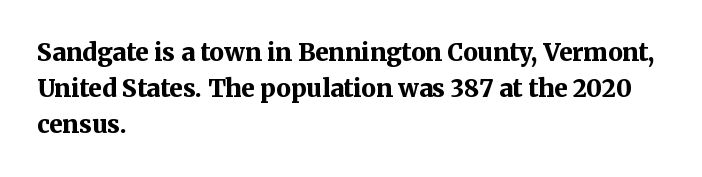
{"italic": "no", "bold": "yes", "underline": "no", "align": "left", "line_spacing": "normal", "line_spacing_ratio": 1.49, "letter_spacing": "normal", "letter_spacing_em": 0.0, "glyph_px": 24}
